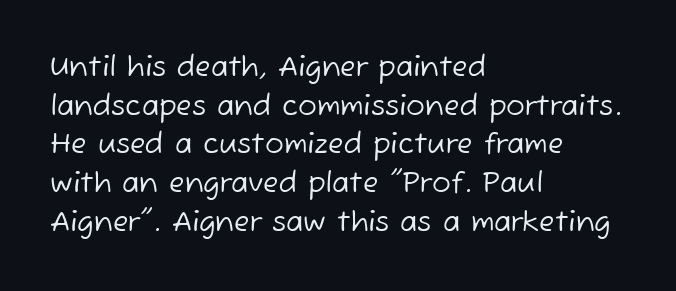
Q: Is the text bold? A: No.
Q: Is the typeface a serif or a sans-serif typeface? A: Sans-serif.
Q: Is the text underlined? A: No.
Q: How is the paragraph aligned? A: Left-aligned.
Q: Is the spacing between letters normal or unusually wide? A: Normal.
Q: Is the spacing between lines tight, normal or loose? A: Normal.
Q: Width (condensed, normal, or wide)? A: Normal.
Q: Stroke contrast? A: Low.
Q: x-height? A: Medium.
Q: Monospaced? A: No.
